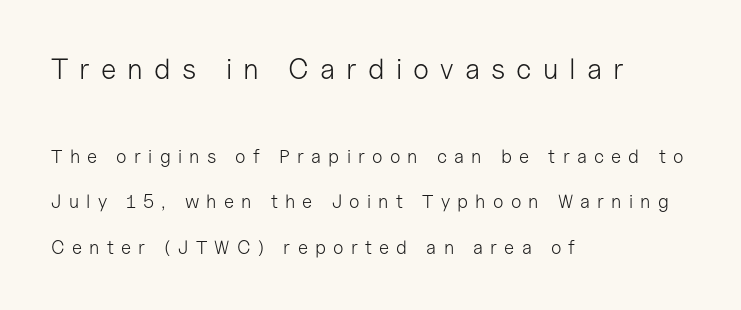
Q: Is the text bold? A: No.
Q: Is the text italic (slanted)? A: No, it is upright.
Q: Is the typeface a serif or a sans-serif typeface? A: Sans-serif.
Q: Is the text underlined? A: No.
Q: How is the paragraph aligned? A: Left-aligned.
Q: Is the spacing between letters normal or unusually wide? A: Unusually wide.
Q: Is the spacing between lines tight, normal or loose? A: Loose.
Q: Which block of text is set in a larger size, the first (top) or the second (bottom)? A: The first (top) one.
Q: Width (condensed, normal, or wide)? A: Normal.
Q: Stroke contrast? A: Low.
Q: x-height? A: Medium.
Q: Monospaced? A: No.
